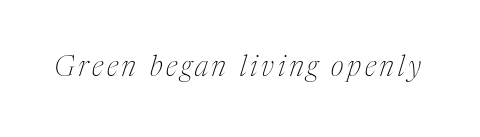
Ink coverage per letter is moderate at most. Little horizontal feet cap the strokes, marking this as serif type. Quick note: underline off. Spacing verdict: proportional, widths tailored to each character. The face used here has a pronounced slope to its letters.
